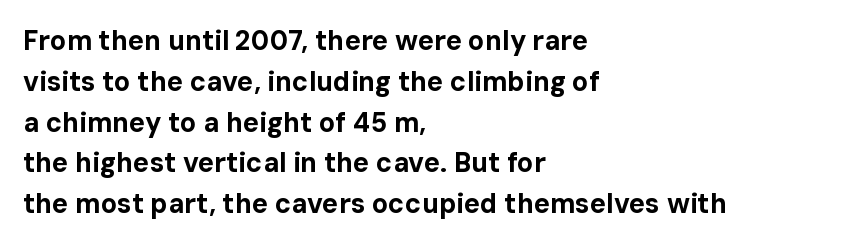
{"italic": "no", "bold": "yes", "underline": "no", "align": "left", "line_spacing": "normal", "line_spacing_ratio": 1.51, "letter_spacing": "normal", "letter_spacing_em": 0.0, "glyph_px": 27}
